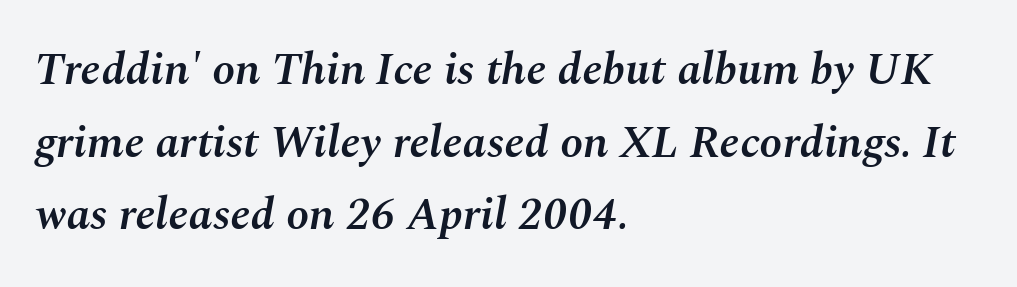
An italicized treatment has been applied to the whole sample. Each row of text sits above clean, open space. The text block is weighted toward the left margin, trailing off unevenly rightward. Letter spacing: default.
